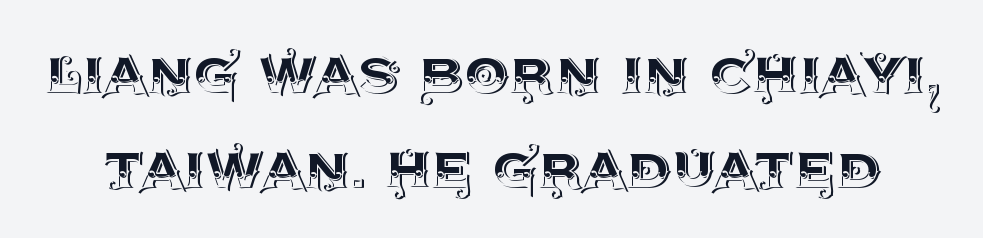
Q: Is the text italic (slanted)? A: No, it is upright.
Q: Is the text underlined? A: No.
Q: Is the spacing between letters normal or unusually wide? A: Normal.
Q: Is the spacing between lines tight, normal or loose? A: Normal.
Q: Width (condensed, normal, or wide)? A: Normal.
Q: x-height? A: Large.
Q: Monospaced? A: No.
